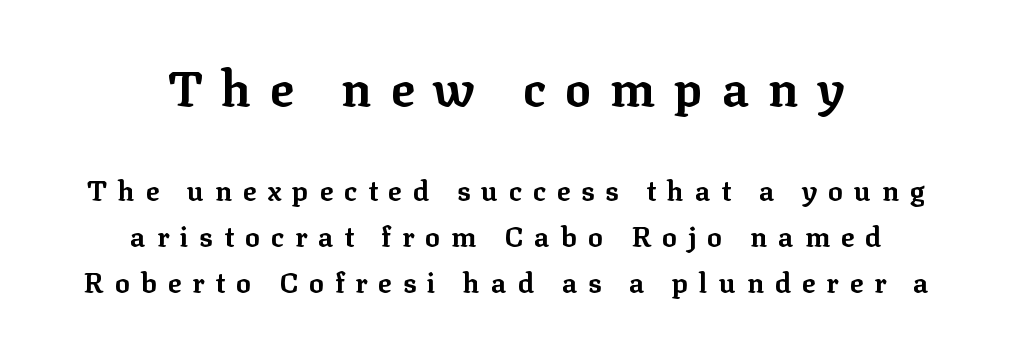
The image shows 49 px bold serif type, upright; set centered, normal line spacing (1.65x), unusually wide letter spacing (+0.39 em), not underlined; the first (top) block is 1.75x larger; low stroke contrast and a medium x-height.
